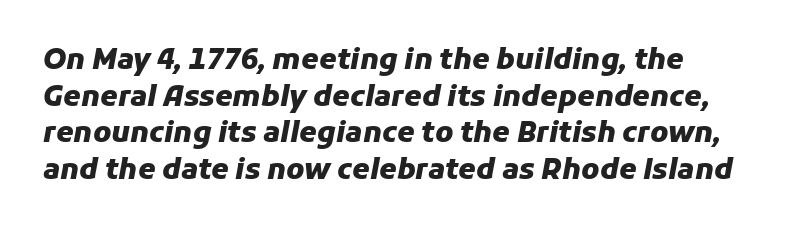
{"italic": "yes", "lean": "right", "slant_degrees": 11, "bold": "yes", "weight": "heavy", "width": "normal", "stroke_contrast": "low", "x_height": "medium", "monospaced": "no", "underline": "no", "align": "left", "line_spacing": "normal", "line_spacing_ratio": 1.31, "letter_spacing": "normal", "letter_spacing_em": 0.0, "glyph_px": 28}
